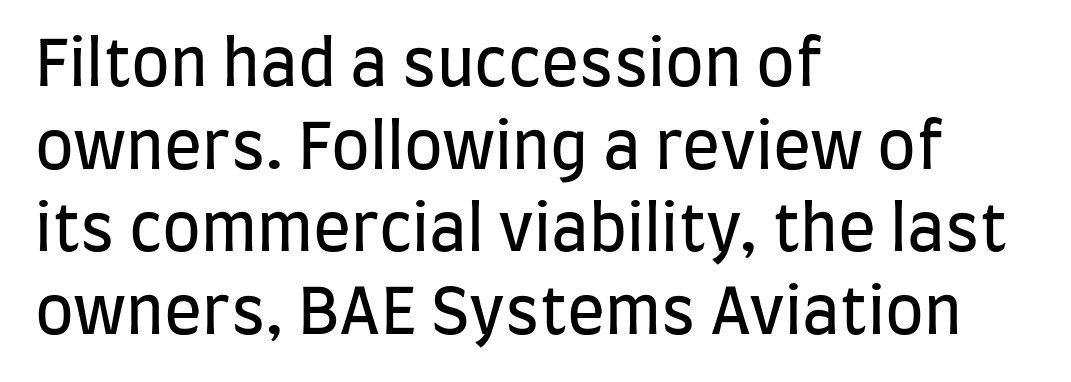
Students, observe: this is what conventionally led text looks like. Nothing heavy about these letters — not bold at all. Letters rest on an invisible, unmarked baseline. Tracking here is standard; glyphs follow each other at the usual distance. The rendering shows plain stroke endings on the letterforms — a sans-serif design. Visually the block forms a straight wall on the left and a jagged coastline on the right.
